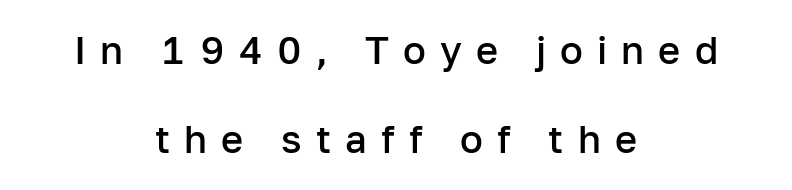
Q: Is the text bold? A: Semi-bold.
Q: Is the text italic (slanted)? A: No, it is upright.
Q: Is the typeface a serif or a sans-serif typeface? A: Sans-serif.
Q: Is the text underlined? A: No.
Q: How is the paragraph aligned? A: Centered.
Q: Is the spacing between letters normal or unusually wide? A: Unusually wide.
Q: Is the spacing between lines tight, normal or loose? A: Loose.
Q: Width (condensed, normal, or wide)? A: Normal.
Q: Stroke contrast? A: Low.
Q: x-height? A: Medium.
Q: Monospaced? A: No.
